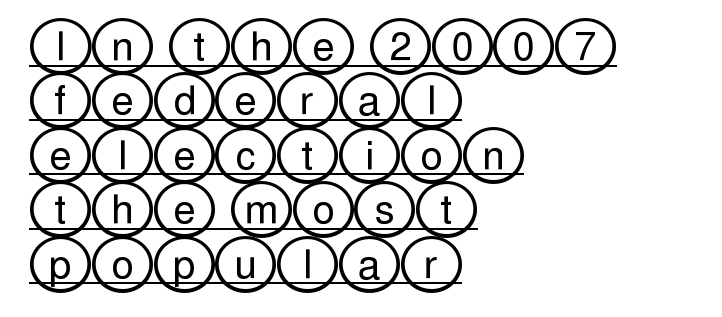
Q: Is the text italic (slanted)? A: No, it is upright.
Q: Is the text underlined? A: Yes.
Q: How is the paragraph aligned? A: Left-aligned.
Q: Is the spacing between letters normal or unusually wide? A: Normal.
Q: Is the spacing between lines tight, normal or loose? A: Normal.
Q: Width (condensed, normal, or wide)? A: Wide.
Q: x-height? A: Large.
